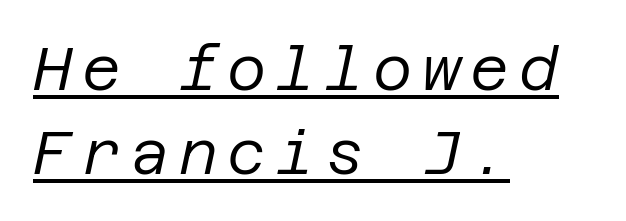
Q: Is the text bold? A: No.
Q: Is the text italic (slanted)? A: Yes, it leans right by about 12 degrees.
Q: Is the text underlined? A: Yes.
Q: How is the paragraph aligned? A: Left-aligned.
Q: Is the spacing between lines tight, normal or loose? A: Normal.
Q: Width (condensed, normal, or wide)? A: Normal.
Q: Stroke contrast? A: Low.
Q: x-height? A: Large.
